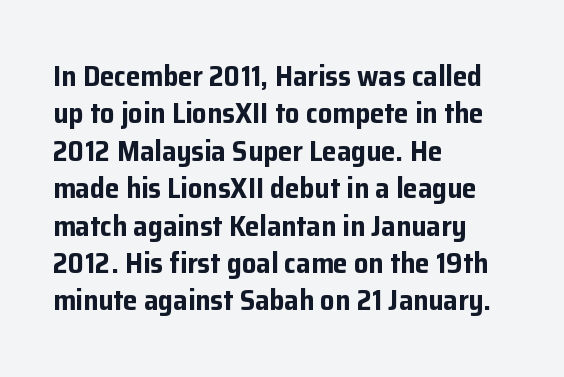
Reading down the block, your eye returns to a fixed left position each line. Vertically, the passage feels balanced, rows spaced as you'd expect. Character widths vary here, with narrow letters taking less room than wide ones. These lines keep a tight, regular rhythm from letter to letter. The typeface chosen for these lines omits serifs. Decoration check: the copy has no underline.
